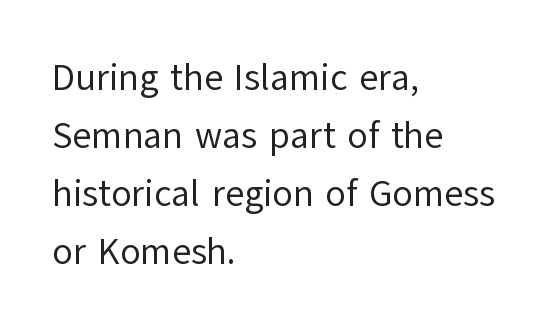
{"serif": "no", "italic": "no", "bold": "no", "weight": "regular", "width": "normal", "stroke_contrast": "low", "x_height": "medium", "monospaced": "no", "underline": "no", "align": "left", "line_spacing": "normal", "line_spacing_ratio": 1.57, "letter_spacing": "normal", "letter_spacing_em": 0.0, "glyph_px": 37}
